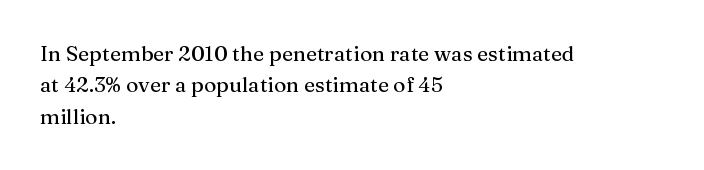
The image shows 21 px text type, upright; set left-aligned, normal line spacing (1.49x), normal letter spacing, not underlined.
